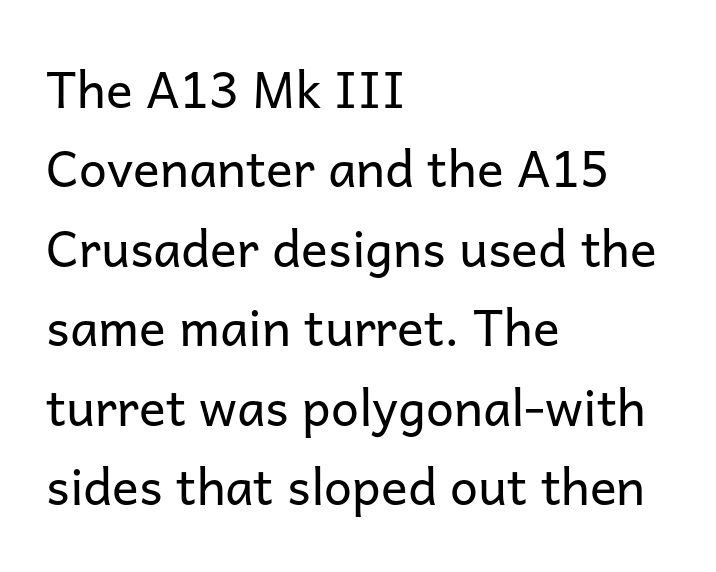
The image shows 50 px regular-weight sans-serif type, upright; set left-aligned, normal line spacing (1.59x), normal letter spacing, not underlined; low stroke contrast and a medium x-height.
